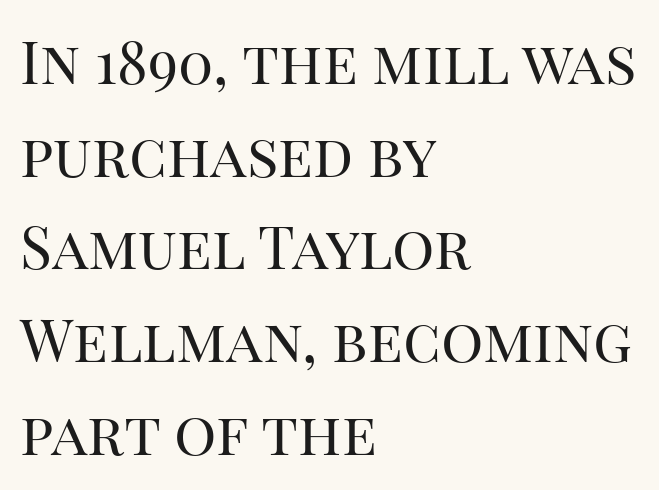
{"serif": "yes", "italic": "no", "bold": "no", "weight": "regular", "width": "normal", "stroke_contrast": "high", "x_height": "large", "monospaced": "no", "underline": "no", "align": "left", "line_spacing": "normal", "line_spacing_ratio": 1.57, "letter_spacing": "normal", "letter_spacing_em": 0.0, "glyph_px": 59}
